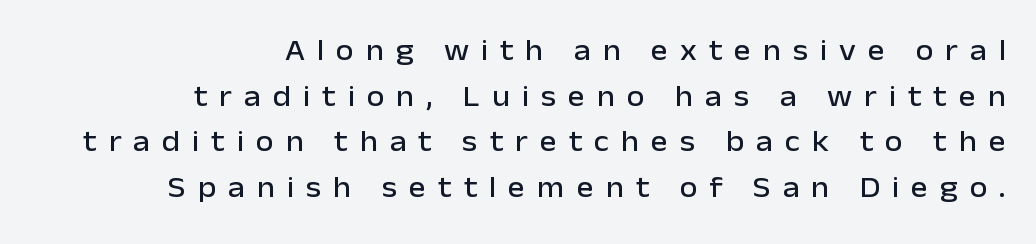
{"serif": "no", "italic": "no", "width": "normal", "stroke_contrast": "low", "x_height": "medium", "monospaced": "no", "underline": "no", "align": "right", "line_spacing": "normal", "line_spacing_ratio": 1.57, "letter_spacing": "wide", "letter_spacing_em": 0.41, "glyph_px": 29}
